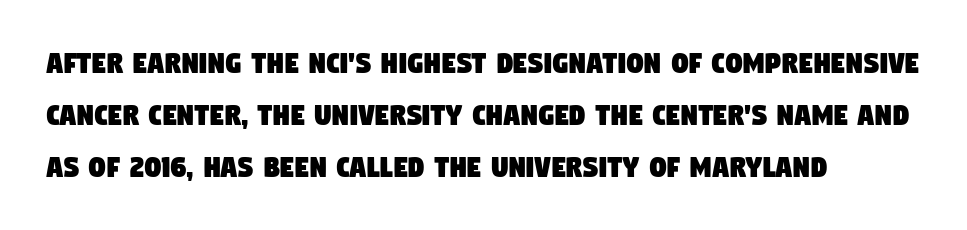
Q: Is the typeface a serif or a sans-serif typeface? A: Sans-serif.
Q: Is the text underlined? A: No.
Q: How is the paragraph aligned? A: Left-aligned.
Q: Is the spacing between letters normal or unusually wide? A: Normal.
Q: Is the spacing between lines tight, normal or loose? A: Normal.
Q: Width (condensed, normal, or wide)? A: Condensed.
Q: Stroke contrast? A: Low.
Q: x-height? A: Large.
Q: Monospaced? A: No.
